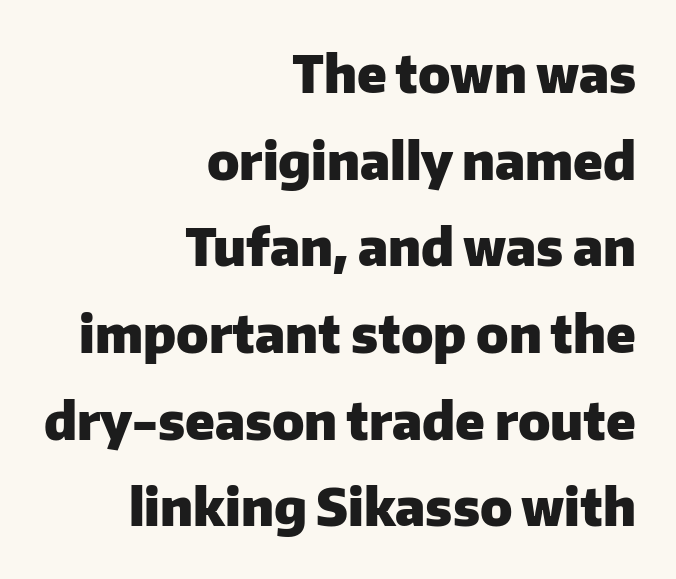
Q: Is the text bold? A: Yes.
Q: Is the text italic (slanted)? A: No, it is upright.
Q: Is the typeface a serif or a sans-serif typeface? A: Sans-serif.
Q: Is the text underlined? A: No.
Q: How is the paragraph aligned? A: Right-aligned.
Q: Is the spacing between letters normal or unusually wide? A: Normal.
Q: Is the spacing between lines tight, normal or loose? A: Normal.
Q: Width (condensed, normal, or wide)? A: Normal.
Q: Stroke contrast? A: Low.
Q: x-height? A: Medium.
Q: Monospaced? A: No.
